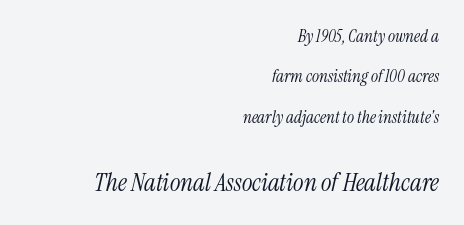
The lower block of text is set noticeably larger than the block above it. A typesetter would call this leading open, well beyond the default. Is the type slanted? Yes — the strokes lean at a clear angle. Bold? No — there's no thickening of the strokes. Teacher's note: observe the even right margin — that is flush-right alignment.
